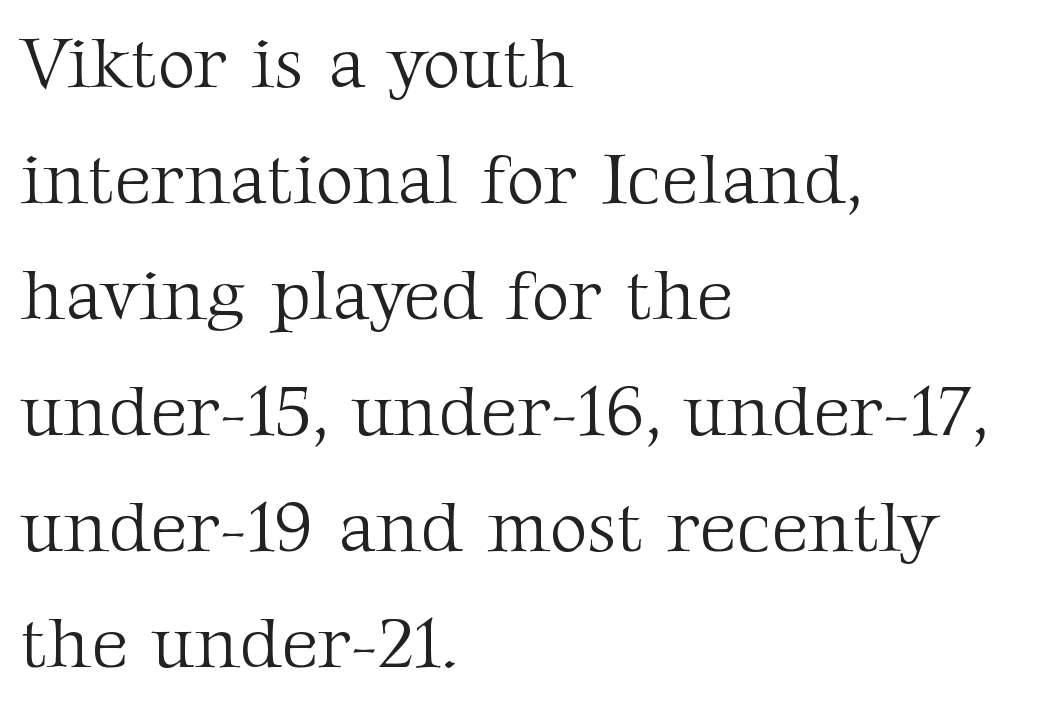
The image shows 73 px light serif type, upright; set left-aligned, normal line spacing (1.59x), normal letter spacing, not underlined; medium stroke contrast and a medium x-height.
